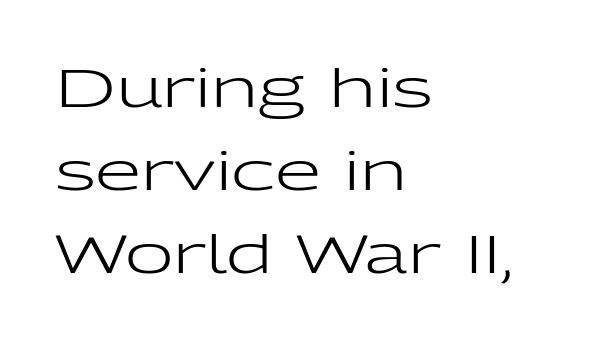
The image shows 53 px regular-weight, wide sans-serif type, upright; set left-aligned, normal line spacing (1.57x), normal letter spacing, not underlined; low stroke contrast and a medium x-height.
